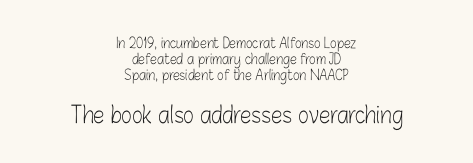
The image shows 23 px text type, upright; set centered, tight line spacing (1.13x), normal letter spacing, not underlined; the second (bottom) block is 1.64x larger.
